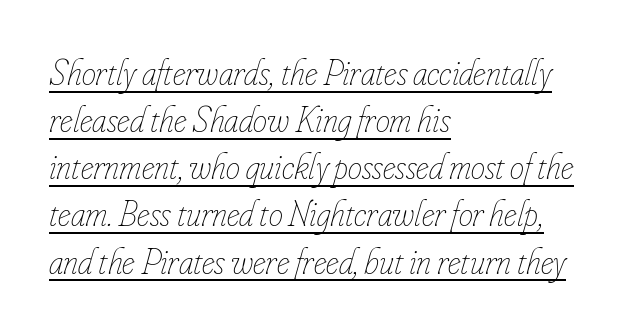
{"italic": "yes", "lean": "right", "slant_degrees": 16, "bold": "no", "weight": "thin", "width": "condensed", "stroke_contrast": "low", "x_height": "small", "monospaced": "no", "underline": "yes", "align": "left", "line_spacing": "normal", "line_spacing_ratio": 1.31, "letter_spacing": "normal", "letter_spacing_em": 0.0, "glyph_px": 36}
